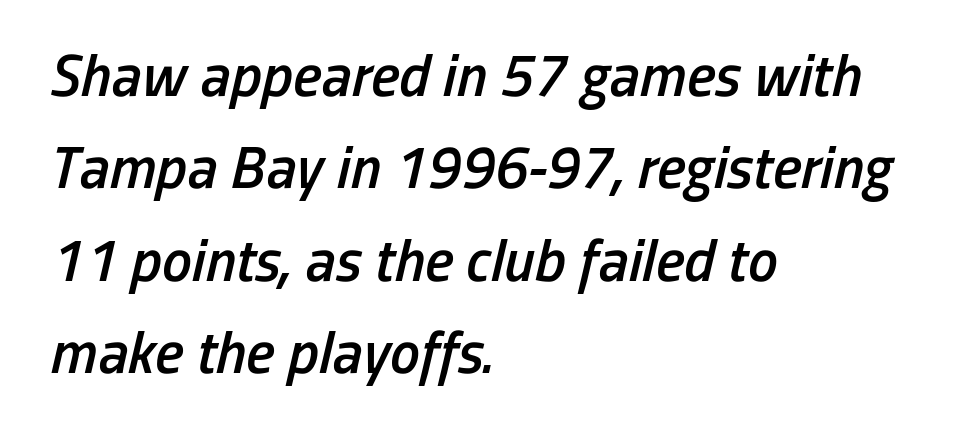
{"italic": "yes", "lean": "right", "slant_degrees": 13, "bold": "semi", "weight": "semibold", "width": "condensed", "stroke_contrast": "low", "x_height": "medium", "monospaced": "no", "underline": "no", "align": "left", "line_spacing": "normal", "line_spacing_ratio": 1.54, "letter_spacing": "normal", "letter_spacing_em": 0.0, "glyph_px": 60}
